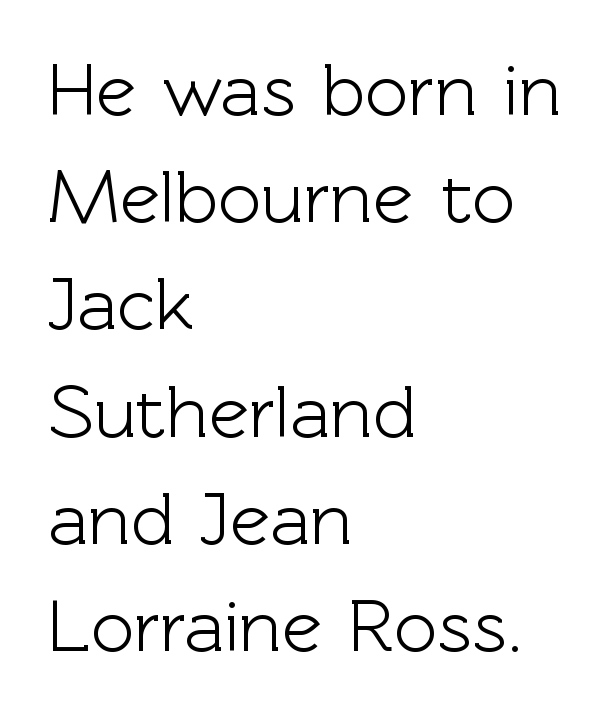
Q: Is the text italic (slanted)? A: No, it is upright.
Q: Is the typeface a serif or a sans-serif typeface? A: Sans-serif.
Q: Is the text underlined? A: No.
Q: How is the paragraph aligned? A: Left-aligned.
Q: Is the spacing between letters normal or unusually wide? A: Normal.
Q: Is the spacing between lines tight, normal or loose? A: Normal.
Q: Width (condensed, normal, or wide)? A: Normal.
Q: x-height? A: Medium.
Q: Monospaced? A: No.
